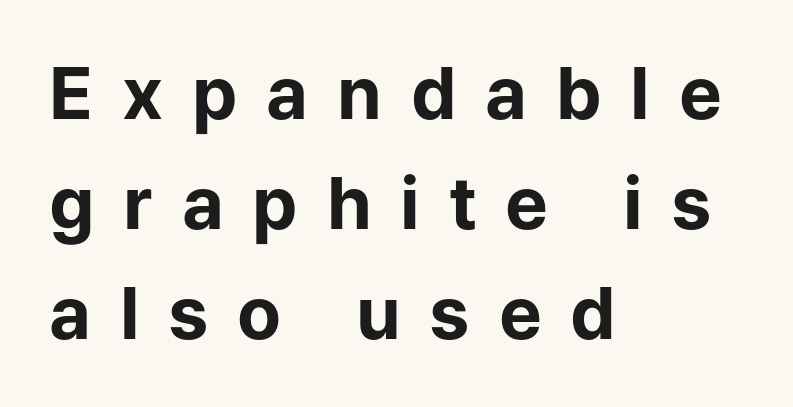
The image shows 72 px bold sans-serif type, upright; set left-aligned, normal line spacing (1.53x), unusually wide letter spacing (+0.4 em), not underlined; low stroke contrast and a medium x-height.
